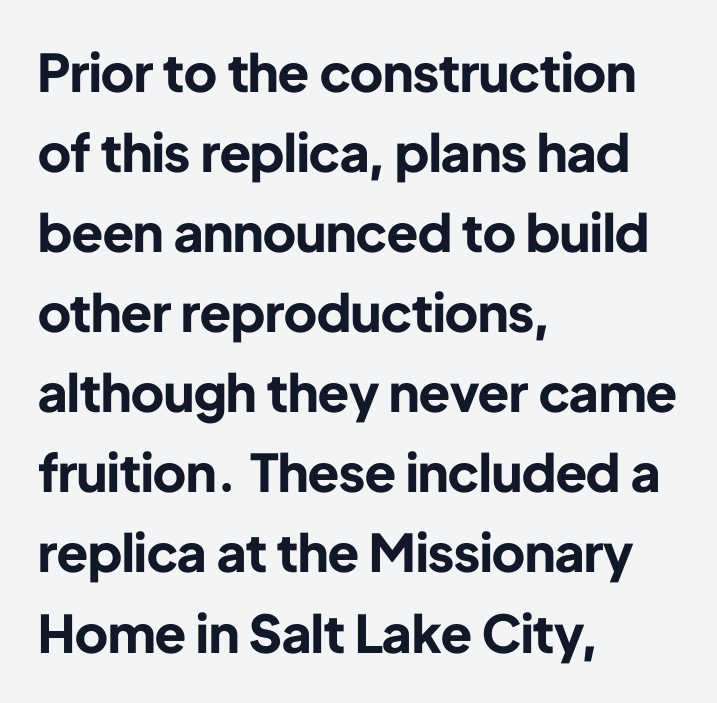
Q: Is the text bold? A: Yes.
Q: Is the text italic (slanted)? A: No, it is upright.
Q: Is the typeface a serif or a sans-serif typeface? A: Sans-serif.
Q: Is the text underlined? A: No.
Q: How is the paragraph aligned? A: Left-aligned.
Q: Is the spacing between letters normal or unusually wide? A: Normal.
Q: Is the spacing between lines tight, normal or loose? A: Normal.
Q: Width (condensed, normal, or wide)? A: Normal.
Q: Stroke contrast? A: Low.
Q: x-height? A: Medium.
Q: Monospaced? A: No.
